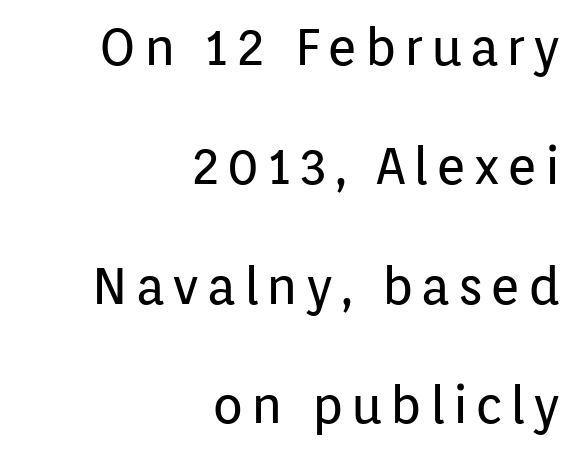
Stem width sits at or under what a default text font uses. No italicization has been applied; the sample stays upright. I'd call this a sans setting — the letters go barefoot. The gap between lines stays unmarked. Where is the straight margin? On the right. In terms of leading, this rendering errs on the spacious side.
